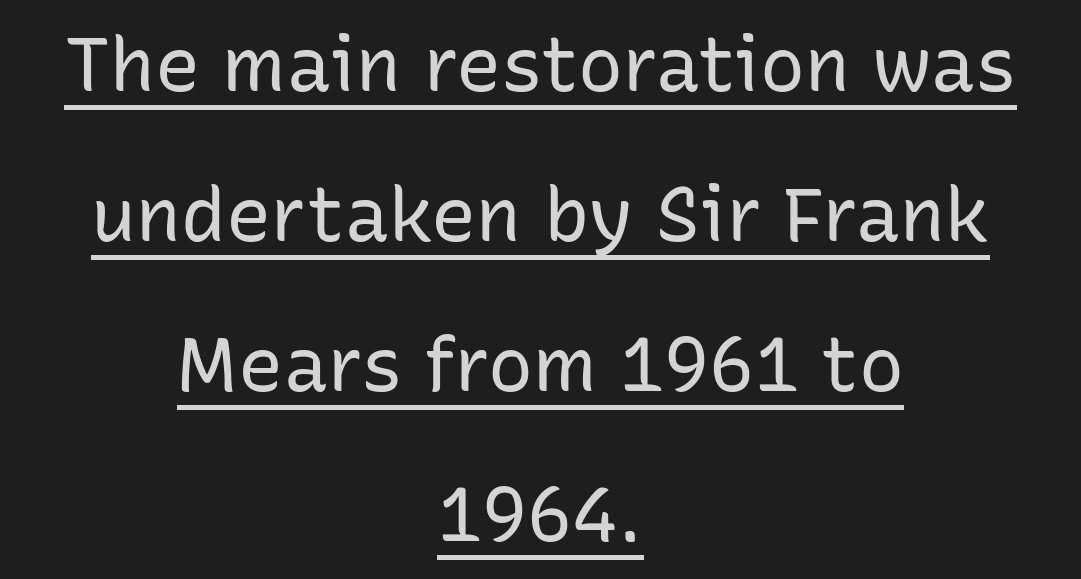
The image shows 75 px regular-weight sans-serif type, upright; set centered, loose line spacing (2.0x), normal letter spacing, underlined; low stroke contrast and a medium x-height.
